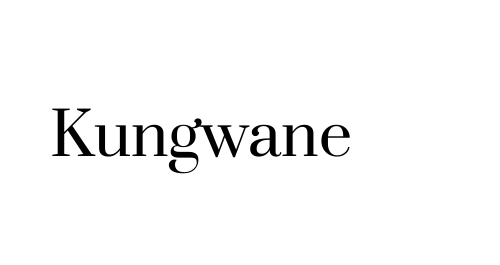
The image shows 75 px regular-weight serif type, upright; set normal letter spacing, not underlined; high stroke contrast and a small x-height.
